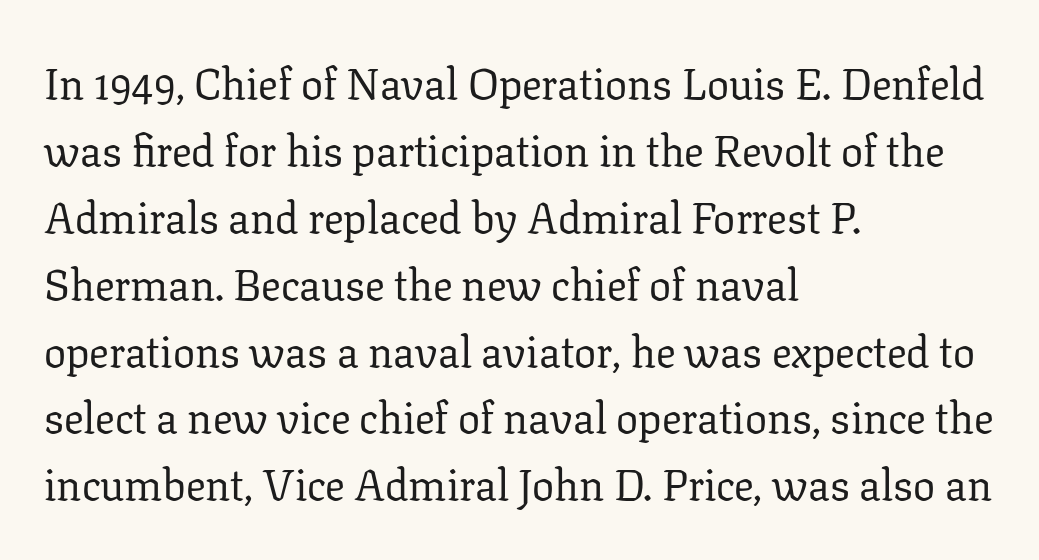
{"serif": "yes", "italic": "no", "bold": "no", "weight": "regular", "width": "normal", "stroke_contrast": "low", "x_height": "medium", "monospaced": "no", "underline": "no", "align": "left", "line_spacing": "normal", "line_spacing_ratio": 1.52, "letter_spacing": "normal", "letter_spacing_em": 0.0, "glyph_px": 44}
